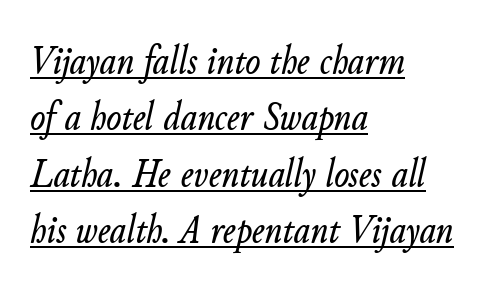
This sample uses an oblique cut, with every glyph tilted off the vertical. The line-height multiplier appears to be the usual default. The letters advance in unequal steps, a hallmark of proportional type. Looks like someone drew a line under every word here. This sample uses plain, unmodified letter spacing.
